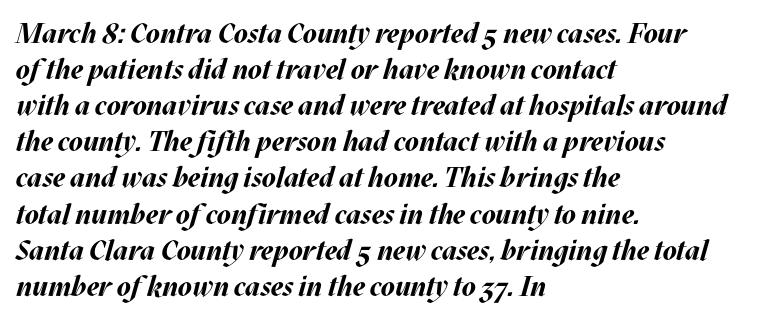
Plenty of ink on the page — the face is bold. Evenly set lines give the paragraph a standard silhouette. The passage is arranged the way most books set body copy — flush left. The rendering uses natural spacing where letterforms have individual widths.
